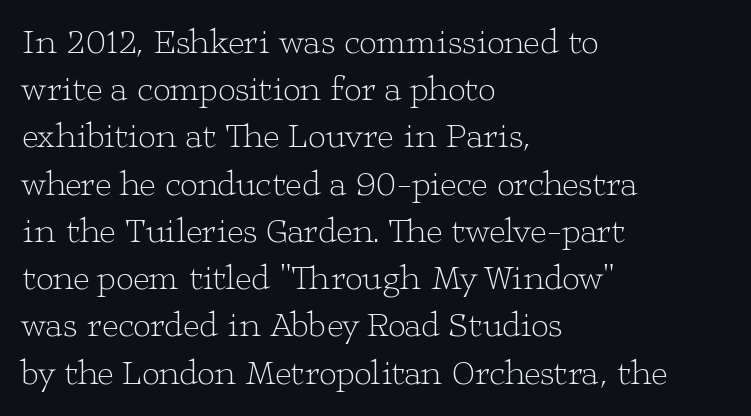
What stands out about the letter spacing? Nothing — it is the standard amount. This sample has the flowing, uneven cadence of proportional lettering. Only glyphs here, with clear space below each row. If you drew a ruler down the left edge, every line would touch it. Unlike italic type, these characters show no tilt at all. Unbolded letterforms with no extra heft.
